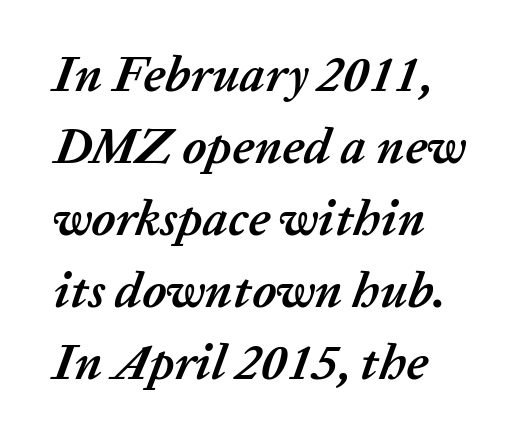
Q: Is the text bold? A: Yes.
Q: Is the text italic (slanted)? A: Yes, it leans right by about 20 degrees.
Q: Is the text underlined? A: No.
Q: Is the spacing between letters normal or unusually wide? A: Normal.
Q: Is the spacing between lines tight, normal or loose? A: Normal.
Q: Width (condensed, normal, or wide)? A: Normal.
Q: Stroke contrast? A: Low.
Q: x-height? A: Medium.
Q: Monospaced? A: No.
